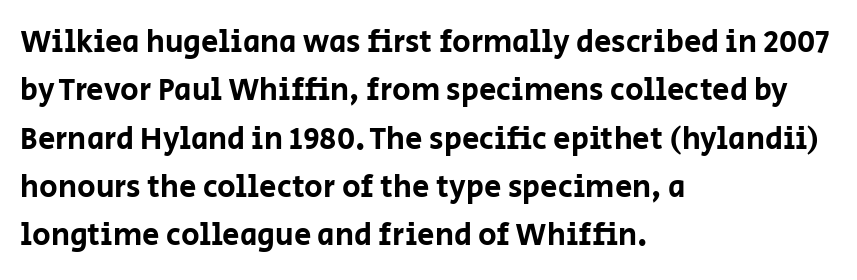
The image shows 31 px sans-serif type, upright; set left-aligned, normal line spacing (1.56x), normal letter spacing, not underlined; low stroke contrast and a large x-height.
